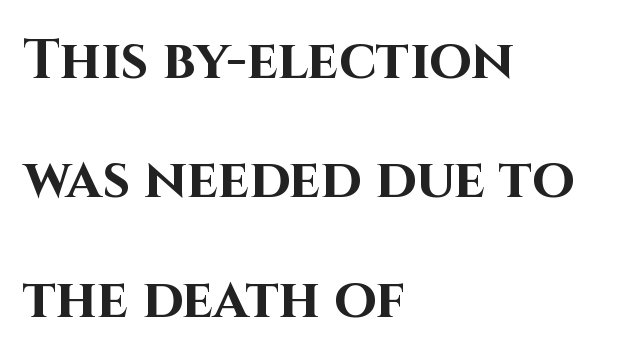
Its strokes are broad and dark, the hallmark of bold type. Between one letter and the next there's only the usual sliver of space. Posture: vertical. The lines are quadded left.
